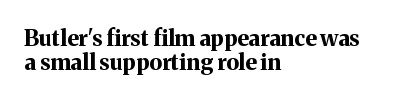
The image shows 22 px bold type, upright; set left-aligned, tight line spacing (1.07x), normal letter spacing, not underlined.
